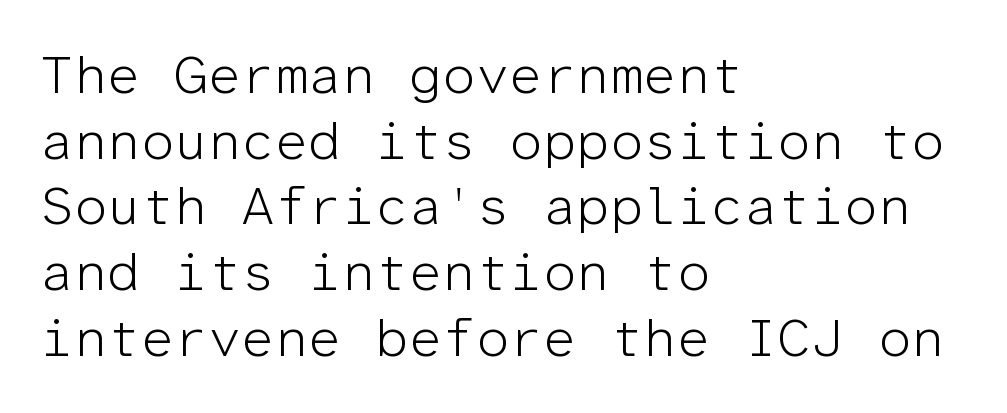
The image shows 53 px light sans-serif type, upright, monospaced; set left-aligned, line spacing 1.24x, normal letter spacing, not underlined; low stroke contrast and a medium x-height.
